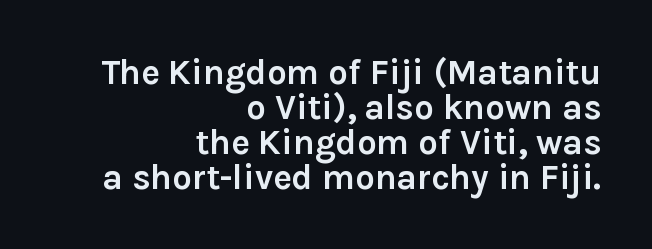
The image shows 35 px semibold sans-serif type, upright; set right-aligned, tight line spacing (1.0x), normal letter spacing, not underlined; low stroke contrast and a medium x-height.
